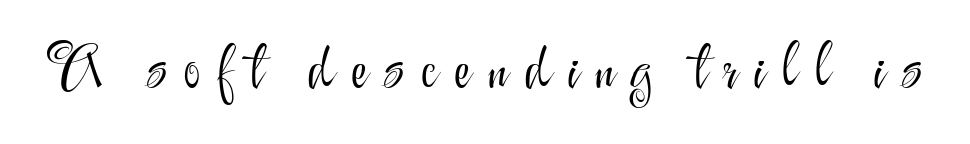
{"serif": "no", "bold": "no", "weight": "light", "width": "normal", "stroke_contrast": "medium", "x_height": "small", "monospaced": "no", "underline": "no", "letter_spacing": "wide", "letter_spacing_em": 0.27, "glyph_px": 59}
